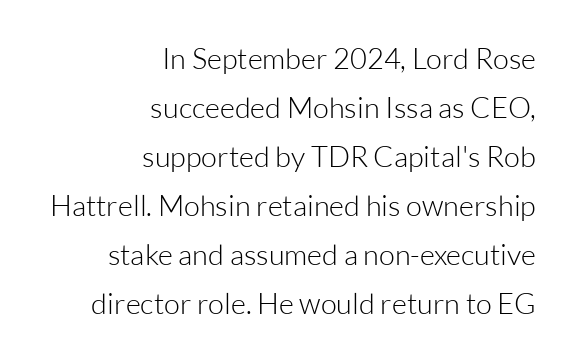
The image shows 29 px light sans-serif type, upright; set right-aligned, normal line spacing (1.69x), normal letter spacing, not underlined; low stroke contrast and a medium x-height.
